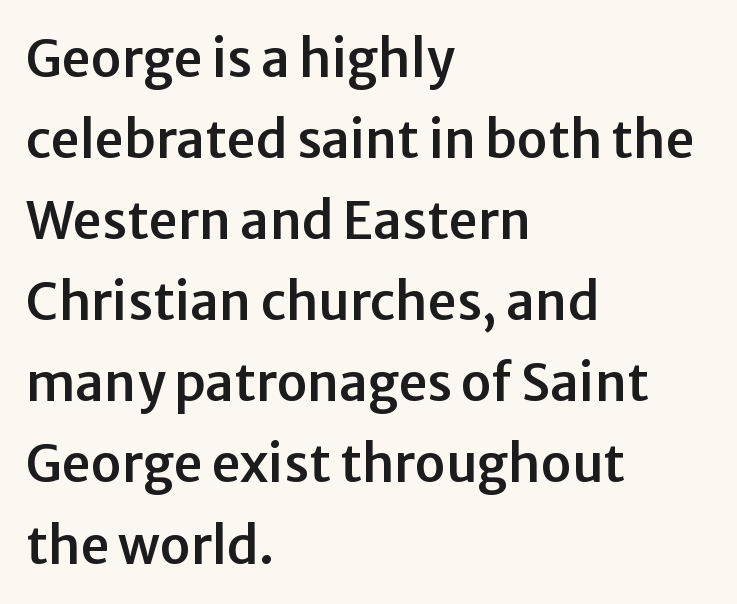
{"serif": "no", "italic": "no", "width": "normal", "stroke_contrast": "low", "x_height": "medium", "monospaced": "no", "underline": "no", "align": "left", "line_spacing": "normal", "line_spacing_ratio": 1.59, "letter_spacing": "normal", "letter_spacing_em": 0.0, "glyph_px": 51}
